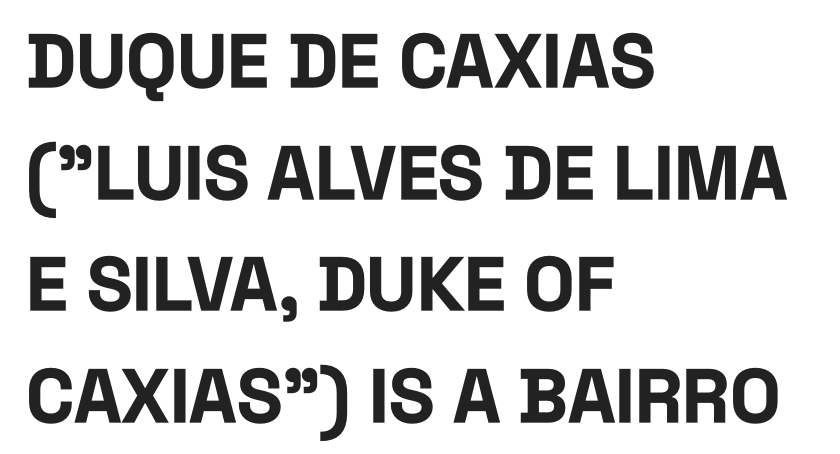
The image shows 75 px bold, condensed sans-serif type, upright; set left-aligned, normal line spacing (1.49x), normal letter spacing, not underlined; low stroke contrast and a large x-height.
